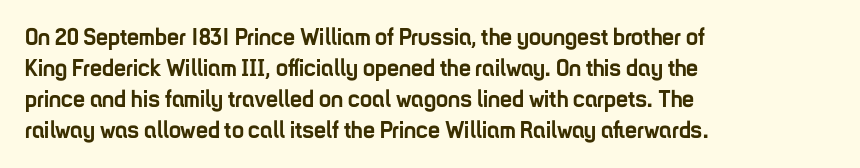
{"italic": "no", "bold": "yes", "underline": "no", "align": "left", "line_spacing": "normal", "line_spacing_ratio": 1.29, "letter_spacing": "normal", "letter_spacing_em": 0.0, "glyph_px": 24}
